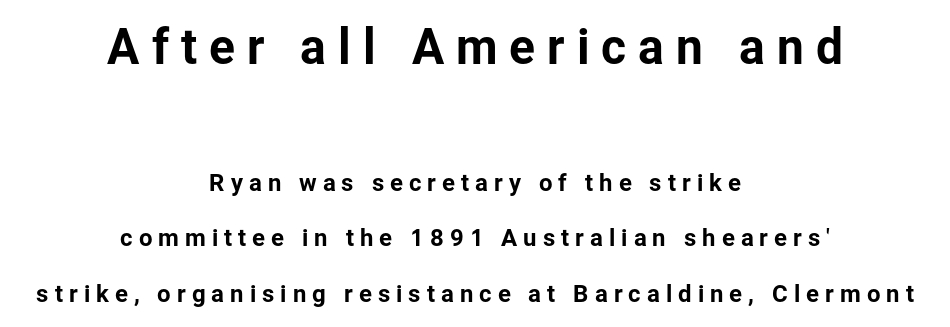
Q: Is the text italic (slanted)? A: No, it is upright.
Q: Is the typeface a serif or a sans-serif typeface? A: Sans-serif.
Q: Is the text underlined? A: No.
Q: How is the paragraph aligned? A: Centered.
Q: Is the spacing between letters normal or unusually wide? A: Unusually wide.
Q: Is the spacing between lines tight, normal or loose? A: Loose.
Q: Which block of text is set in a larger size, the first (top) or the second (bottom)? A: The first (top) one.
Q: Width (condensed, normal, or wide)? A: Normal.
Q: Stroke contrast? A: Low.
Q: x-height? A: Medium.
Q: Monospaced? A: No.
